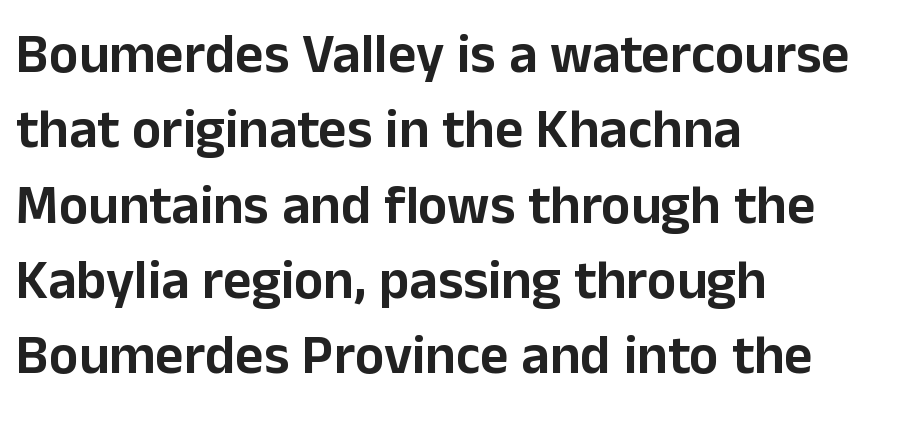
The image shows 55 px sans-serif type, upright; set left-aligned, normal line spacing (1.37x), normal letter spacing, not underlined; low stroke contrast and a medium x-height.
